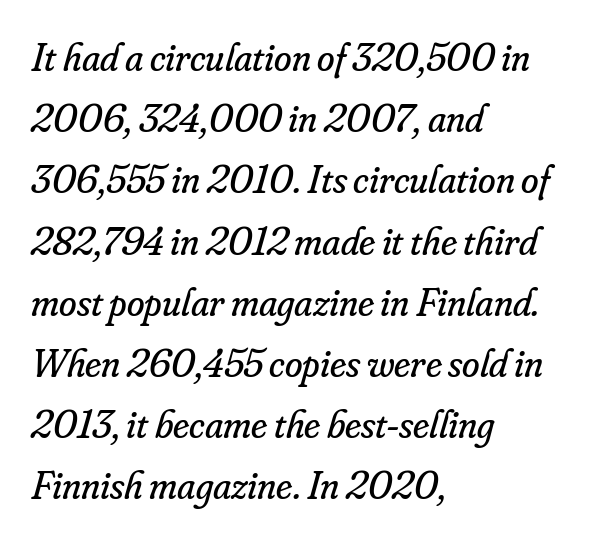
{"serif": "yes", "italic": "yes", "lean": "right", "slant_degrees": 16, "bold": "no", "weight": "regular", "width": "normal", "stroke_contrast": "low", "x_height": "small", "monospaced": "no", "underline": "no", "align": "left", "line_spacing": "normal", "line_spacing_ratio": 1.53, "letter_spacing": "normal", "letter_spacing_em": 0.0, "glyph_px": 40}
